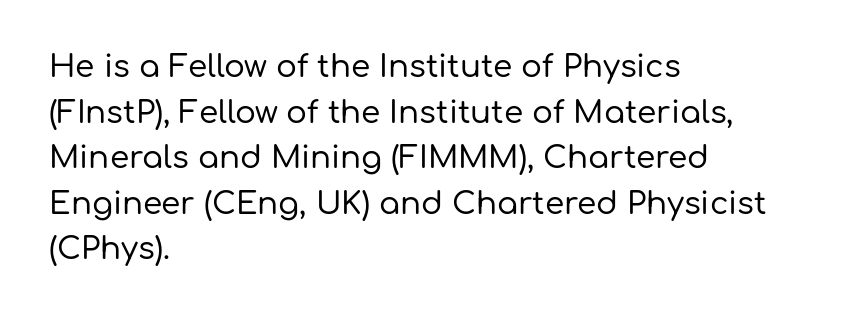
{"serif": "no", "italic": "no", "width": "normal", "stroke_contrast": "low", "x_height": "medium", "monospaced": "no", "underline": "no", "align": "left", "line_spacing": "normal", "line_spacing_ratio": 1.47, "letter_spacing": "normal", "letter_spacing_em": 0.0, "glyph_px": 31}
